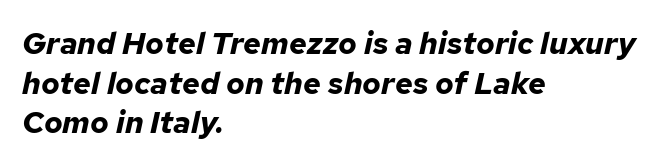
{"italic": "yes", "lean": "right", "slant_degrees": 12, "bold": "yes", "weight": "bold", "width": "normal", "stroke_contrast": "low", "x_height": "medium", "monospaced": "no", "underline": "no", "align": "left", "line_spacing": "normal", "line_spacing_ratio": 1.28, "letter_spacing": "normal", "letter_spacing_em": 0.0, "glyph_px": 31}
